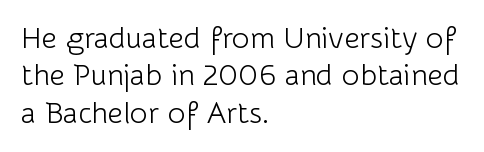
Q: Is the text bold? A: No.
Q: Is the text italic (slanted)? A: No, it is upright.
Q: Is the typeface a serif or a sans-serif typeface? A: Sans-serif.
Q: Is the text underlined? A: No.
Q: How is the paragraph aligned? A: Left-aligned.
Q: Is the spacing between letters normal or unusually wide? A: Normal.
Q: Is the spacing between lines tight, normal or loose? A: Normal.
Q: Width (condensed, normal, or wide)? A: Normal.
Q: Stroke contrast? A: Low.
Q: x-height? A: Medium.
Q: Monospaced? A: No.
